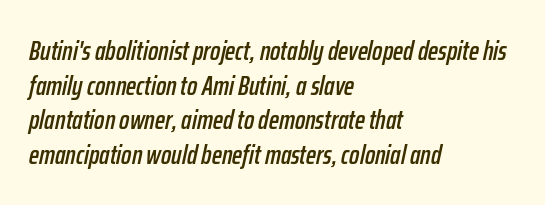
Q: Is the text italic (slanted)? A: Yes, it leans right by about 12 degrees.
Q: Is the text underlined? A: No.
Q: How is the paragraph aligned? A: Left-aligned.
Q: Is the spacing between letters normal or unusually wide? A: Normal.
Q: Is the spacing between lines tight, normal or loose? A: Normal.
